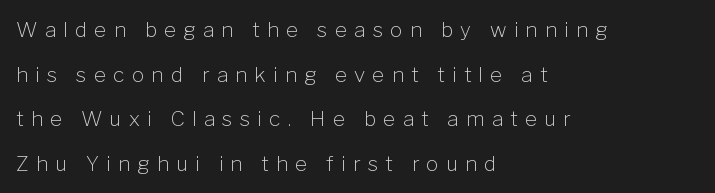
Q: Is the text bold? A: No.
Q: Is the text italic (slanted)? A: No, it is upright.
Q: Is the text underlined? A: No.
Q: How is the paragraph aligned? A: Left-aligned.
Q: Is the spacing between letters normal or unusually wide? A: Unusually wide.
Q: Is the spacing between lines tight, normal or loose? A: Loose.
